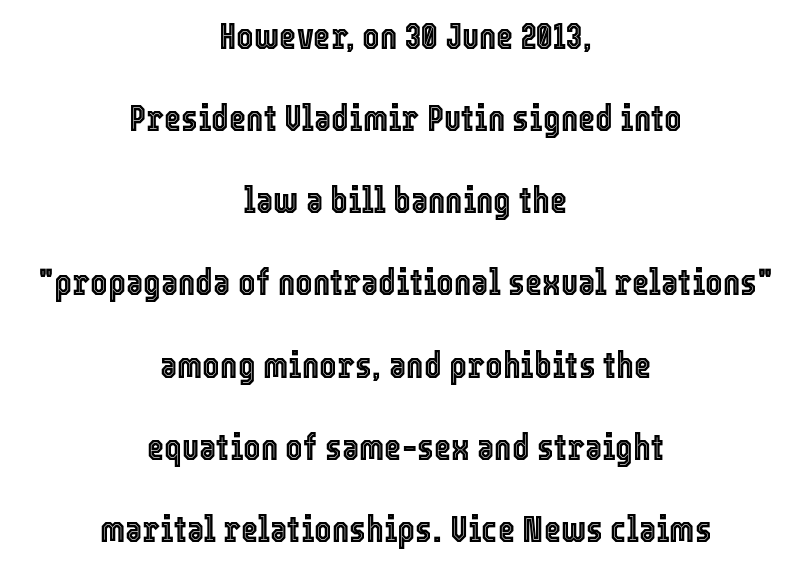
{"italic": "no", "width": "condensed", "x_height": "medium", "monospaced": "no", "underline": "no", "align": "center", "line_spacing": "loose", "line_spacing_ratio": 2.22, "letter_spacing": "normal", "letter_spacing_em": 0.0, "glyph_px": 37}
